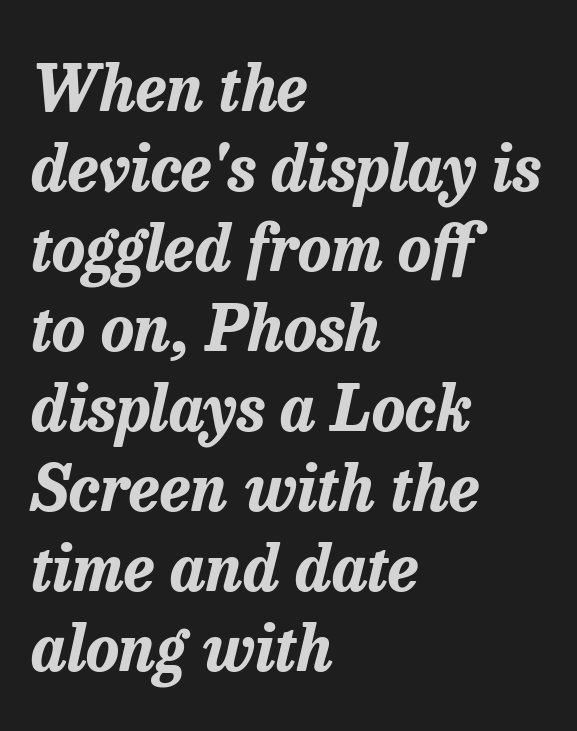
{"italic": "yes", "lean": "right", "slant_degrees": 13, "bold": "yes", "weight": "bold", "width": "normal", "stroke_contrast": "low", "x_height": "medium", "monospaced": "no", "underline": "no", "align": "left", "line_spacing": "normal", "line_spacing_ratio": 1.27, "letter_spacing": "normal", "letter_spacing_em": 0.0, "glyph_px": 63}
